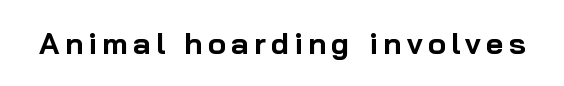
Q: Is the text bold? A: Yes.
Q: Is the text italic (slanted)? A: No, it is upright.
Q: Is the typeface a serif or a sans-serif typeface? A: Sans-serif.
Q: Is the text underlined? A: No.
Q: Width (condensed, normal, or wide)? A: Normal.
Q: Stroke contrast? A: Low.
Q: x-height? A: Medium.
Q: Monospaced? A: No.
